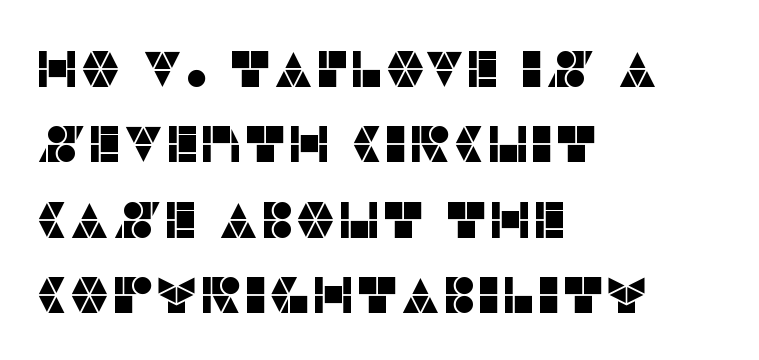
Ascenders rise straight up at ninety degrees. The vertical gap from one line to the next is medium. Are there feet on the stems? There aren't — it's a sans. The text block is weighted toward the left margin, trailing off unevenly rightward. The face used here is proportionally spaced, like ordinary book or web type. Plain, unruled lines of type.
